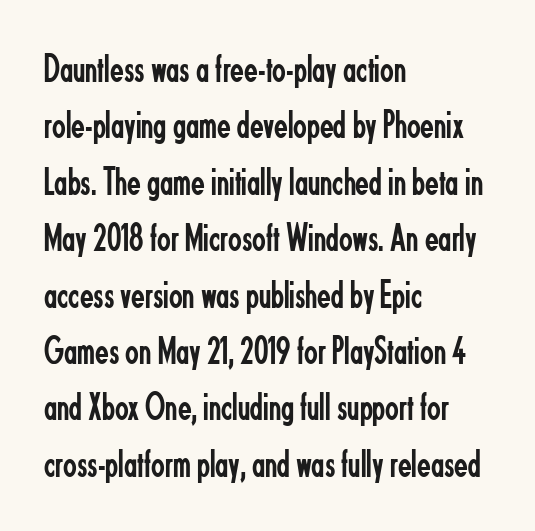
The image shows 40 px regular-weight, condensed sans-serif type, upright; set left-aligned, normal line spacing (1.41x), normal letter spacing, not underlined; low stroke contrast and a small x-height.
